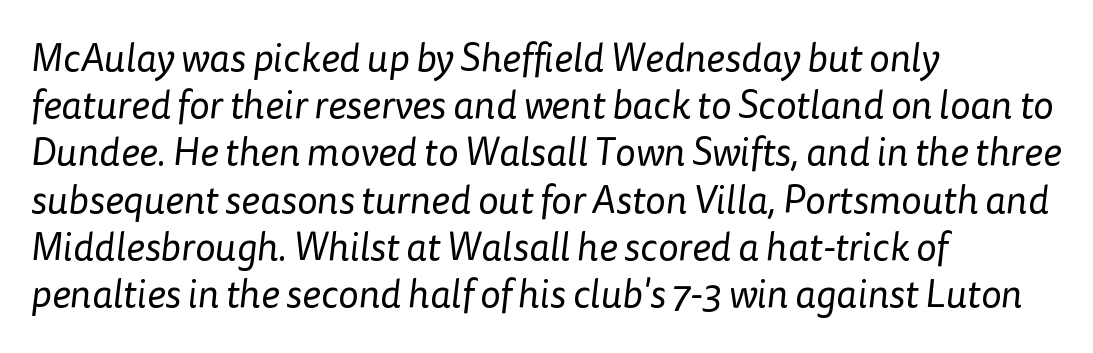
The image shows 39 px regular-weight sans-serif type; set left-aligned, line spacing 1.21x, normal letter spacing, not underlined; low stroke contrast and a medium x-height.
